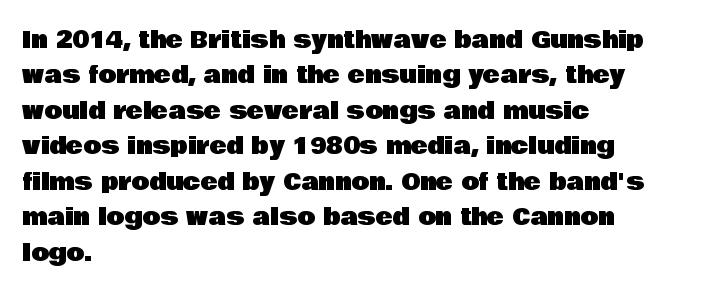
Q: Is the text italic (slanted)? A: No, it is upright.
Q: Is the text underlined? A: No.
Q: How is the paragraph aligned? A: Left-aligned.
Q: Is the spacing between letters normal or unusually wide? A: Normal.
Q: Is the spacing between lines tight, normal or loose? A: Normal.
